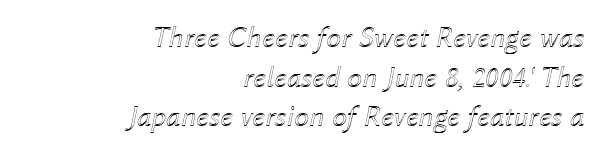
The type is set solid horizontally, with unmodified tracking. The line-height multiplier appears to be the usual default. The letters are slanted; this is an italic face. Horizontal alignment here is rightward, an uncommon choice for prose. Here the designer chose a conventional face with non-uniform glyph widths. Clear beneath every line of the passage.
